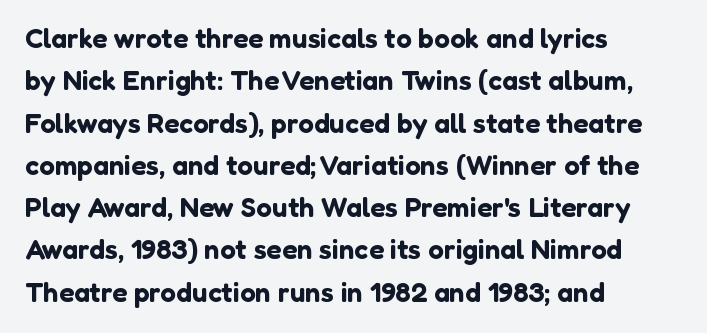
{"serif": "no", "italic": "no", "width": "normal", "stroke_contrast": "low", "x_height": "medium", "monospaced": "no", "underline": "no", "align": "left", "line_spacing": "normal", "line_spacing_ratio": 1.51, "letter_spacing": "normal", "letter_spacing_em": 0.0, "glyph_px": 28}
